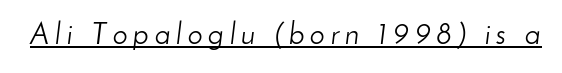
{"italic": "yes", "lean": "right", "slant_degrees": 8, "bold": "no", "weight": "light", "width": "normal", "stroke_contrast": "low", "x_height": "small", "monospaced": "no", "underline": "yes", "glyph_px": 30}
